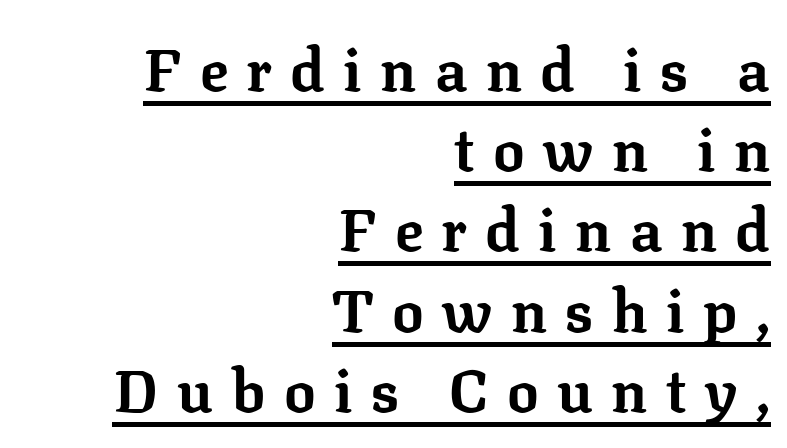
The image shows 59 px bold serif type, upright; set right-aligned, normal line spacing (1.36x), unusually wide letter spacing (+0.31 em), underlined; low stroke contrast and a medium x-height.
